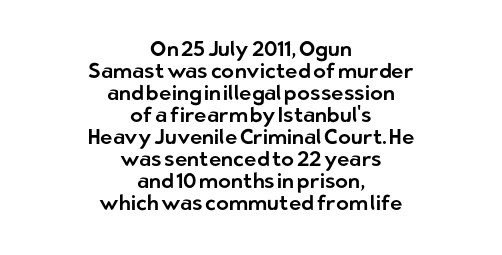
Q: Is the text italic (slanted)? A: No, it is upright.
Q: Is the text underlined? A: No.
Q: How is the paragraph aligned? A: Centered.
Q: Is the spacing between letters normal or unusually wide? A: Normal.
Q: Is the spacing between lines tight, normal or loose? A: Tight.
